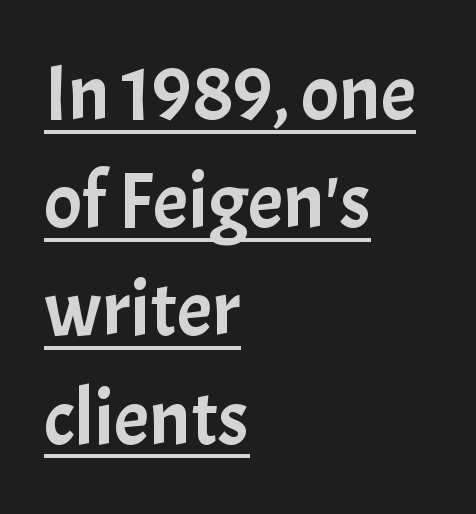
The image shows 79 px sans-serif type, upright; set left-aligned, normal line spacing (1.37x), normal letter spacing, underlined; low stroke contrast and a medium x-height.
